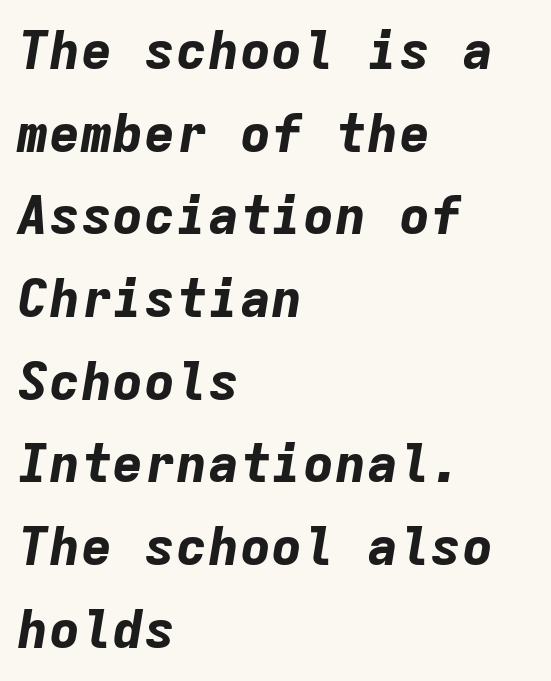
{"italic": "yes", "lean": "right", "slant_degrees": 9, "bold": "yes", "weight": "bold", "width": "normal", "stroke_contrast": "low", "x_height": "medium", "monospaced": "yes", "underline": "no", "align": "left", "line_spacing": "normal", "line_spacing_ratio": 1.56, "letter_spacing": "normal", "letter_spacing_em": 0.0, "glyph_px": 53}
